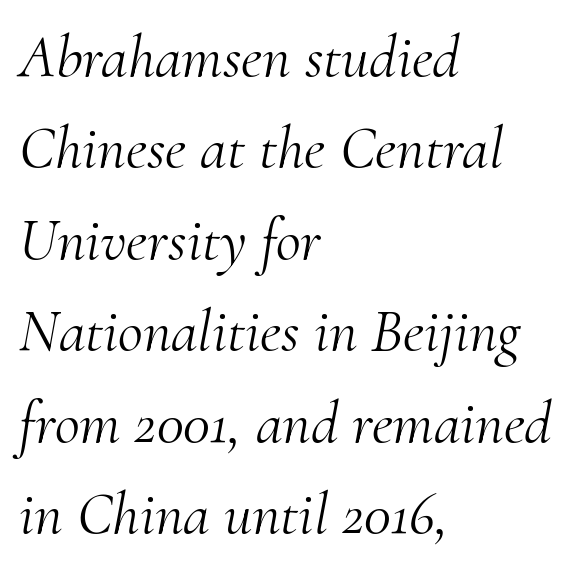
Compared with a typical body face, this is equally light or lighter still. The baseline area is clear. The rendering anchors every line to the left-hand side. Leading matches the norm, producing a regular column.
